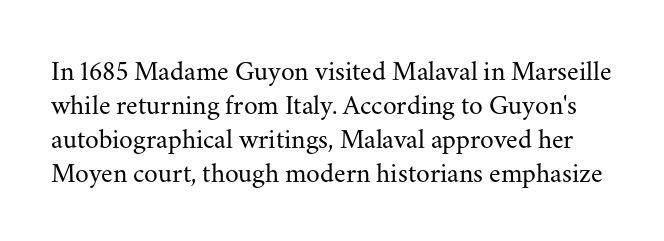
The image shows 28 px regular-weight serif type, upright; set line spacing 1.21x, normal letter spacing, not underlined; medium stroke contrast and a small x-height.
